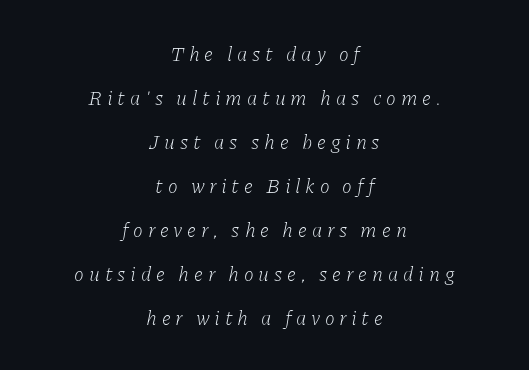
{"italic": "yes", "lean": "right", "slant_degrees": 11, "bold": "no", "underline": "no", "align": "center", "line_spacing": "loose", "line_spacing_ratio": 2.2, "letter_spacing": "wide", "letter_spacing_em": 0.24, "glyph_px": 20}
